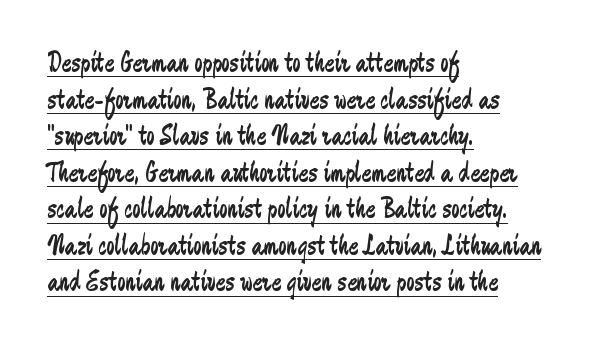
The image shows 29 px regular-weight, condensed sans-serif type; set left-aligned, normal line spacing (1.26x), normal letter spacing, underlined; low stroke contrast and a medium x-height.
